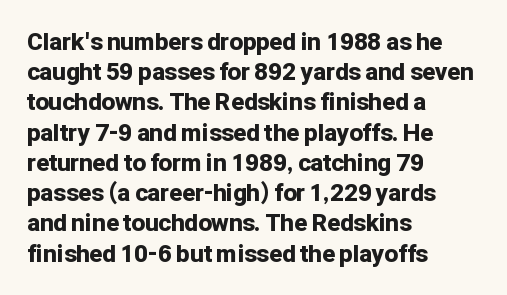
The image shows 24 px bold type, upright; set left-aligned, normal line spacing (1.26x), normal letter spacing, not underlined.
